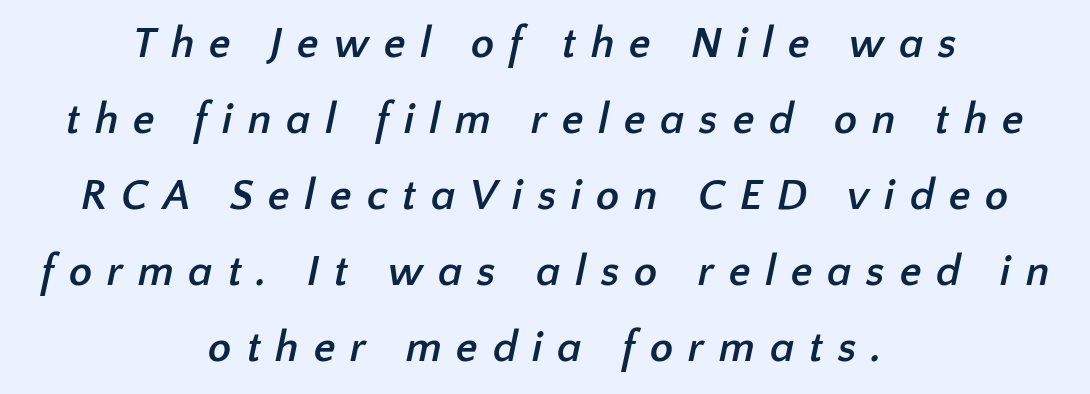
The image shows 43 px semibold sans-serif type; set centered, line spacing 1.77x, unusually wide letter spacing (+0.34 em), not underlined; low stroke contrast and a medium x-height.
